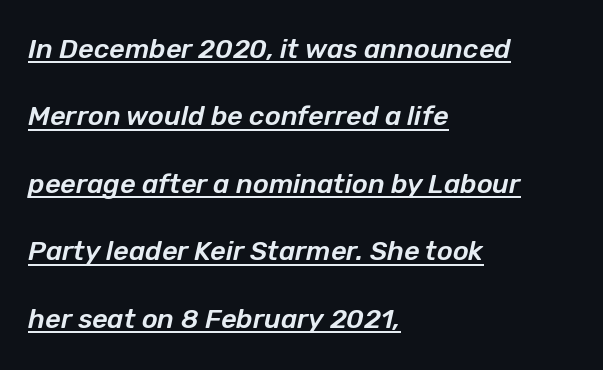
Q: Is the text italic (slanted)? A: Yes, it leans right by about 12 degrees.
Q: Is the text underlined? A: Yes.
Q: How is the paragraph aligned? A: Left-aligned.
Q: Is the spacing between letters normal or unusually wide? A: Normal.
Q: Is the spacing between lines tight, normal or loose? A: Loose.
